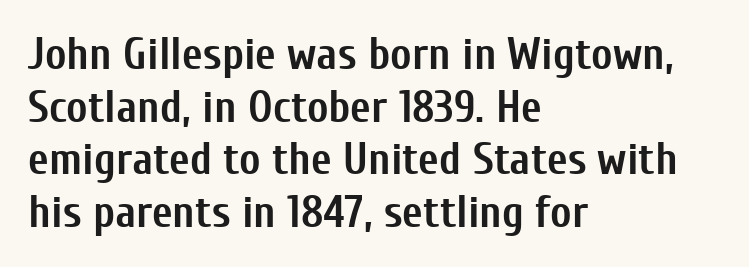
{"serif": "no", "italic": "no", "bold": "yes", "weight": "semibold", "width": "condensed", "stroke_contrast": "low", "x_height": "medium", "monospaced": "no", "underline": "no", "align": "left", "line_spacing_ratio": 1.17, "letter_spacing": "normal", "letter_spacing_em": 0.0, "glyph_px": 45}
